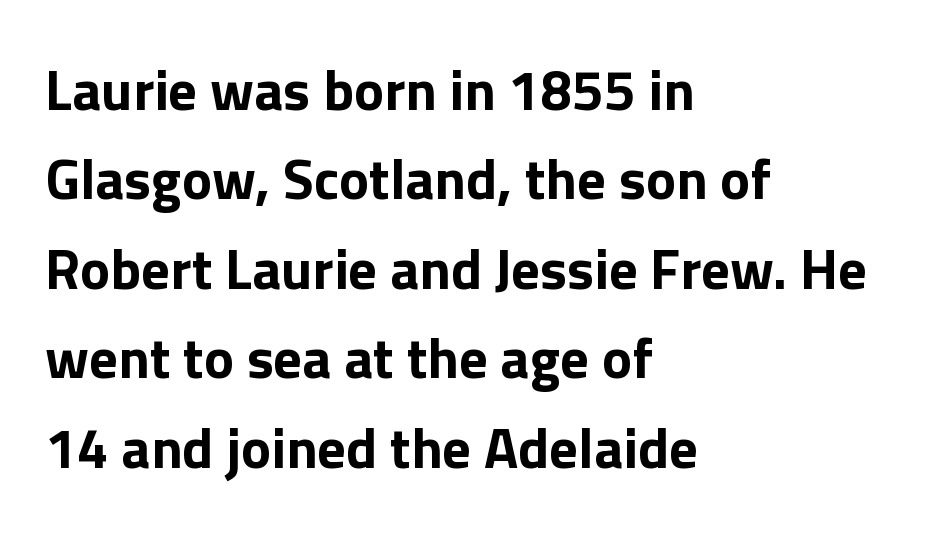
Q: Is the text bold? A: Yes.
Q: Is the text italic (slanted)? A: No, it is upright.
Q: Is the typeface a serif or a sans-serif typeface? A: Sans-serif.
Q: Is the text underlined? A: No.
Q: How is the paragraph aligned? A: Left-aligned.
Q: Is the spacing between letters normal or unusually wide? A: Normal.
Q: Is the spacing between lines tight, normal or loose? A: Normal.
Q: Width (condensed, normal, or wide)? A: Normal.
Q: x-height? A: Medium.
Q: Monospaced? A: No.
